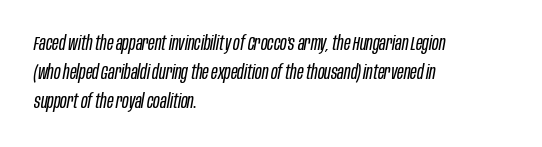
{"italic": "yes", "lean": "right", "slant_degrees": 10, "bold": "no", "underline": "no", "align": "left", "line_spacing": "normal", "line_spacing_ratio": 1.44, "letter_spacing": "normal", "letter_spacing_em": 0.0, "glyph_px": 20}
